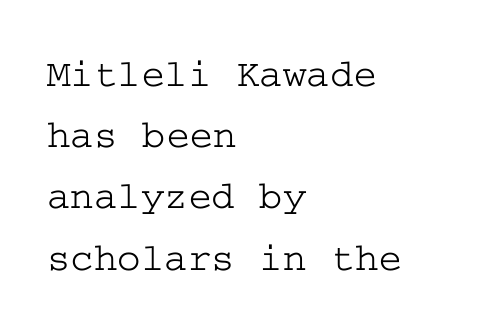
{"serif": "yes", "italic": "no", "width": "wide", "stroke_contrast": "low", "x_height": "medium", "underline": "no", "align": "left", "line_spacing": "normal", "line_spacing_ratio": 1.53, "letter_spacing": "normal", "letter_spacing_em": 0.0, "glyph_px": 40}
